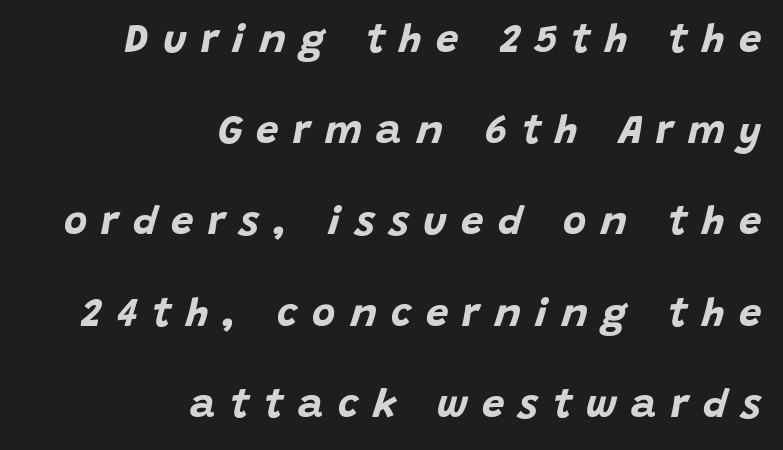
The typesetting leans heavy: a genuine bold. Check under the words: just untouched page. You could fit nearly another row in the gap between these rows. Is the letter spacing exaggerated? Yes — the characters are pushed far apart. Is this a fixed-width face? No — the glyphs have proportional, varying widths.
